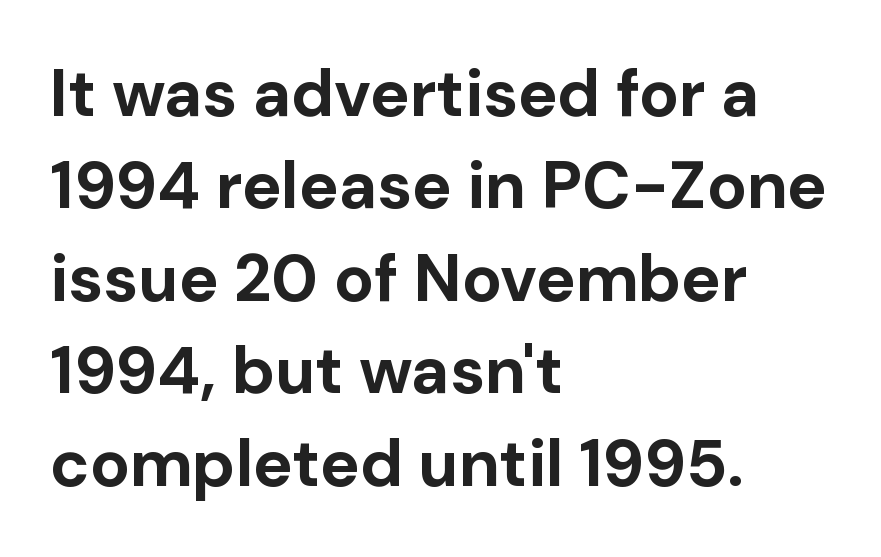
Q: Is the text bold? A: Yes.
Q: Is the text italic (slanted)? A: No, it is upright.
Q: Is the typeface a serif or a sans-serif typeface? A: Sans-serif.
Q: Is the text underlined? A: No.
Q: How is the paragraph aligned? A: Left-aligned.
Q: Is the spacing between letters normal or unusually wide? A: Normal.
Q: Is the spacing between lines tight, normal or loose? A: Normal.
Q: Width (condensed, normal, or wide)? A: Normal.
Q: Stroke contrast? A: Low.
Q: x-height? A: Medium.
Q: Monospaced? A: No.
